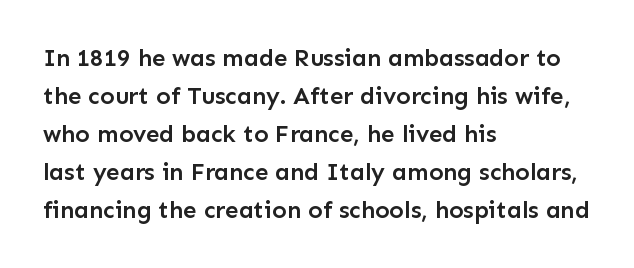
Type without underlining. The rendering keeps characters at their native spacing. It's the straight-up-and-down kind of type. Honestly, the row spacing looks completely unremarkable. One-word summary of the alignment: left. Semibold letterforms, between regular and bold.
